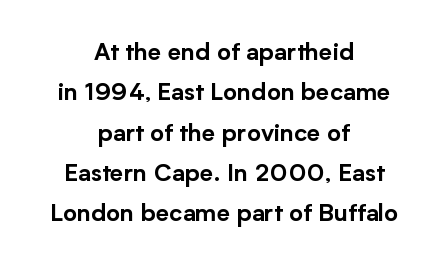
Q: Is the text italic (slanted)? A: No, it is upright.
Q: Is the text underlined? A: No.
Q: How is the paragraph aligned? A: Centered.
Q: Is the spacing between letters normal or unusually wide? A: Normal.
Q: Is the spacing between lines tight, normal or loose? A: Normal.
